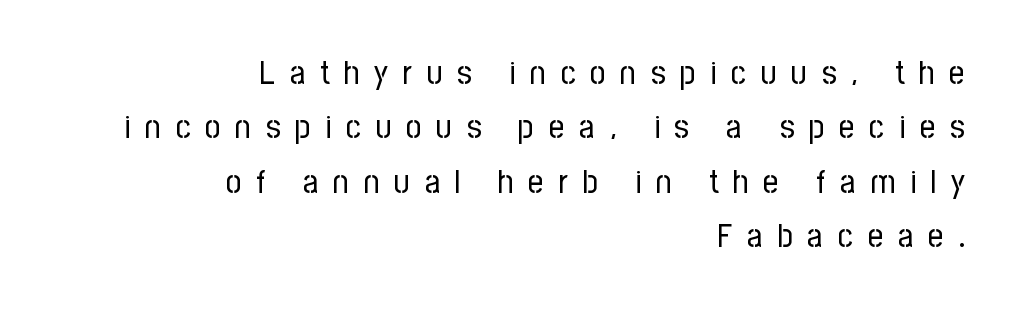
Font category for this specimen: sans-serif. Posture: vertical. Letter spacing: wide. The line-height multiplier appears to be the usual default. Decoration check: the copy has no underline.
